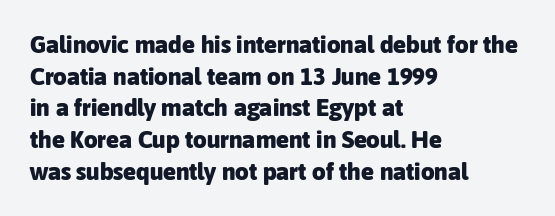
{"italic": "no", "bold": "yes", "underline": "no", "align": "left", "line_spacing": "normal", "line_spacing_ratio": 1.32, "letter_spacing": "normal", "letter_spacing_em": 0.0, "glyph_px": 24}
